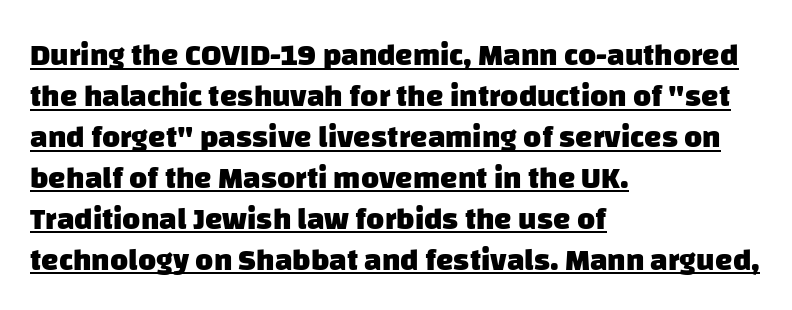
The image shows 31 px heavy sans-serif type; set left-aligned, normal line spacing (1.32x), normal letter spacing, underlined; low stroke contrast and a large x-height.
